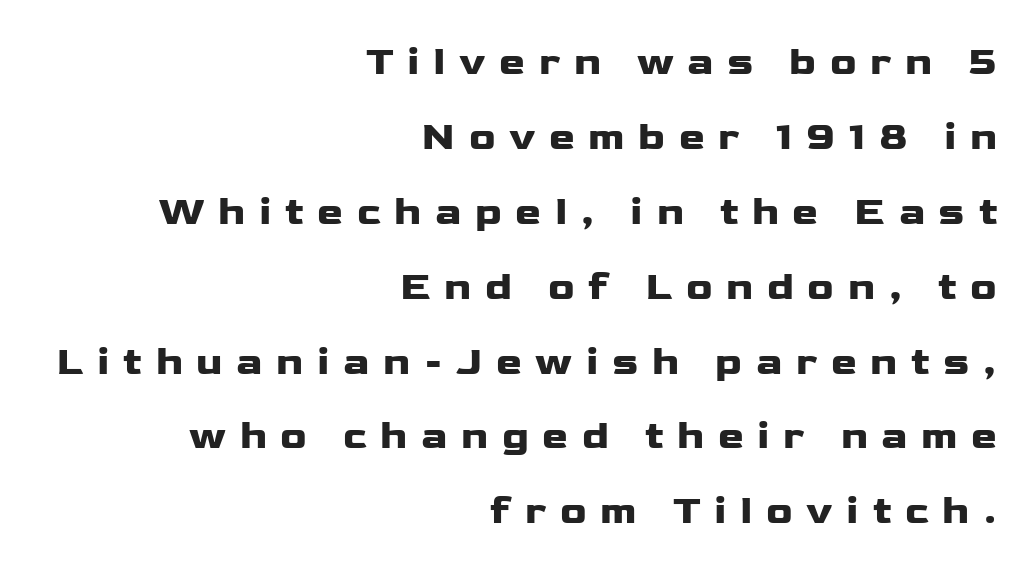
Rows of type keep a wide berth in the vertical direction. Anything drawn beneath the words? Only blank space. The lines in this sample share a right terminus and differ only in where they begin. The face used here is rendered with a markedly widened letterfit. You can tell from the bare stems that sans-serif type was used. The font is running at its bold setting.
